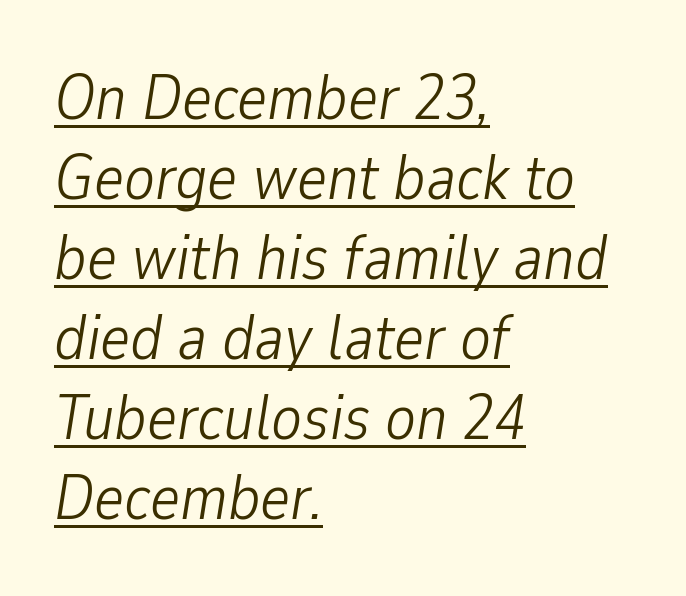
{"italic": "yes", "lean": "right", "slant_degrees": 9, "bold": "no", "weight": "light", "width": "condensed", "stroke_contrast": "low", "x_height": "medium", "monospaced": "no", "underline": "yes", "align": "left", "line_spacing": "normal", "line_spacing_ratio": 1.25, "letter_spacing": "normal", "letter_spacing_em": 0.0, "glyph_px": 64}
